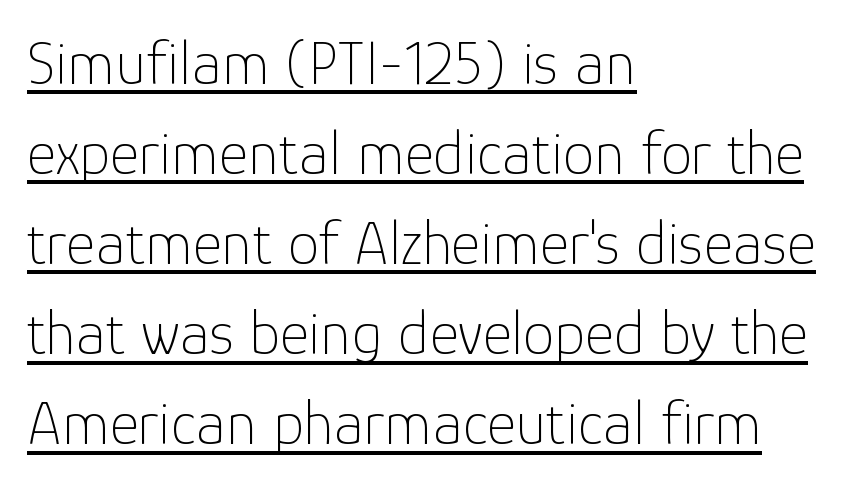
{"serif": "no", "italic": "no", "bold": "no", "weight": "thin", "width": "normal", "stroke_contrast": "low", "x_height": "medium", "monospaced": "no", "underline": "yes", "align": "left", "line_spacing": "normal", "line_spacing_ratio": 1.43, "letter_spacing": "normal", "letter_spacing_em": 0.0, "glyph_px": 63}
